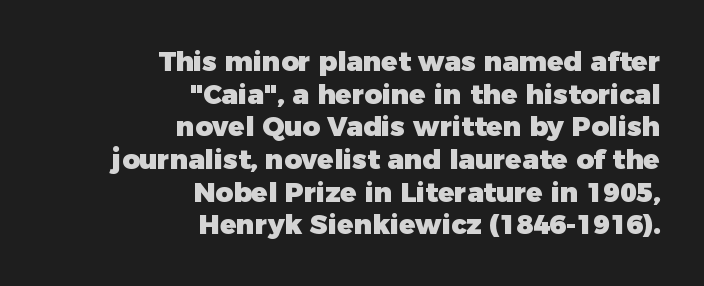
Thick stems and heavy bowls — unmistakably bold. These lines were composed using upright roman letters. Line endings align vertically; line beginnings do not. The letters sit at their default tracking, neither squeezed nor spread. Unmarked baselines from the first word to the last.
